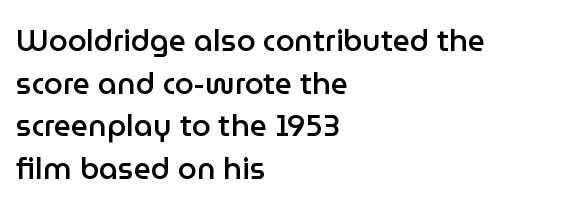
{"serif": "no", "italic": "no", "bold": "semi", "weight": "semibold", "width": "normal", "stroke_contrast": "low", "x_height": "medium", "monospaced": "no", "underline": "no", "align": "left", "line_spacing": "normal", "line_spacing_ratio": 1.42, "letter_spacing": "normal", "letter_spacing_em": 0.0, "glyph_px": 30}
